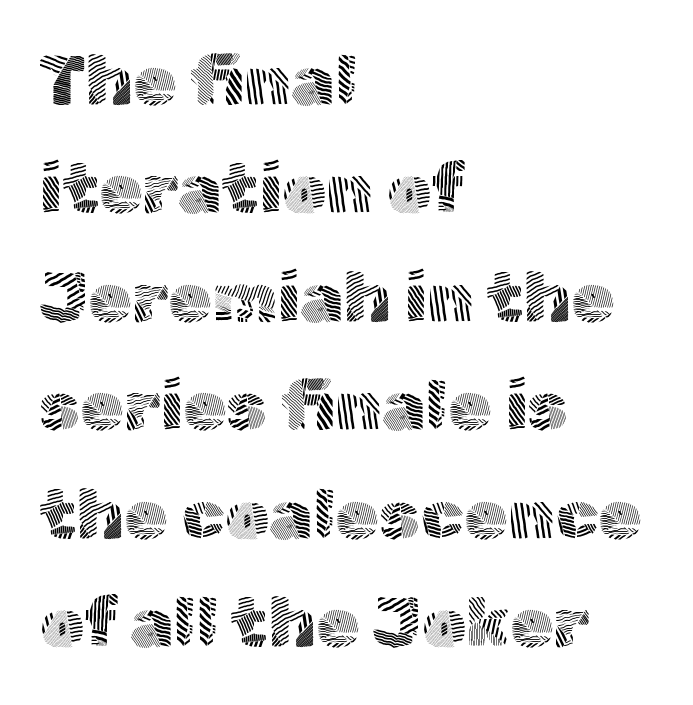
{"serif": "no", "italic": "no", "bold": "no", "weight": "light", "width": "normal", "x_height": "medium", "monospaced": "no", "underline": "no", "align": "left", "line_spacing": "normal", "line_spacing_ratio": 1.55, "letter_spacing": "normal", "letter_spacing_em": 0.0, "glyph_px": 70}
